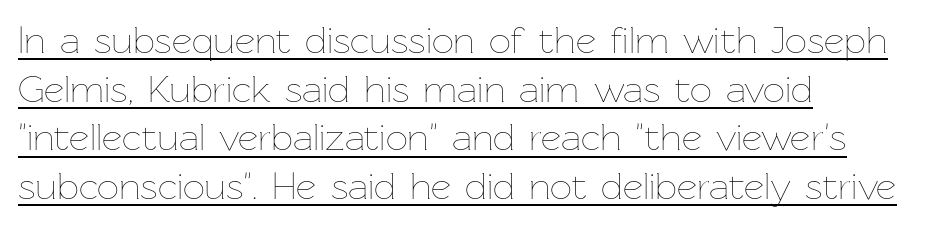
The image shows 39 px thin type, upright; set left-aligned, normal line spacing (1.25x), normal letter spacing, underlined; low stroke contrast and a medium x-height.
